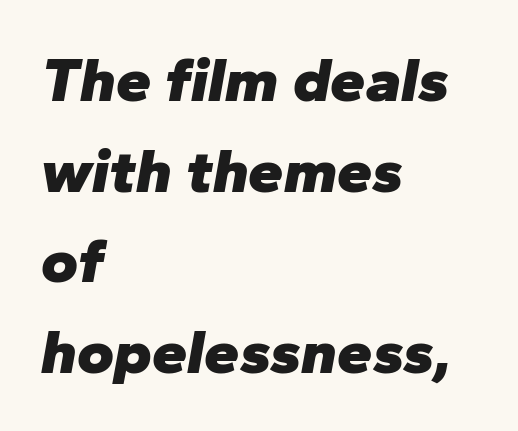
The image shows 63 px heavy type, italic (leaning right); set left-aligned, normal line spacing (1.44x), normal letter spacing, not underlined; low stroke contrast and a medium x-height.
